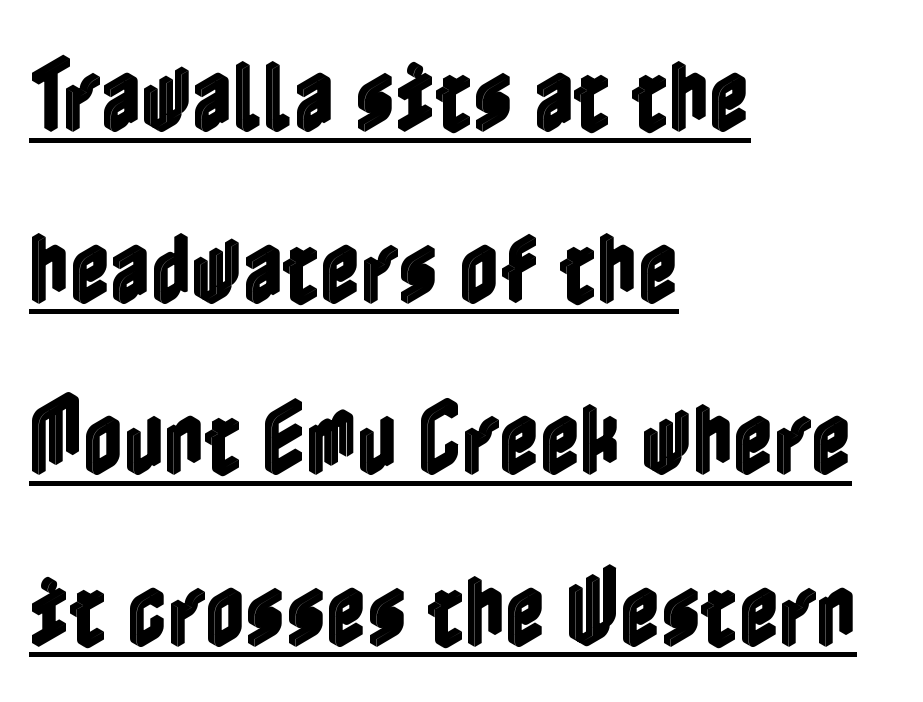
Q: Is the text italic (slanted)? A: No, it is upright.
Q: Is the text underlined? A: Yes.
Q: How is the paragraph aligned? A: Left-aligned.
Q: Is the spacing between letters normal or unusually wide? A: Normal.
Q: Is the spacing between lines tight, normal or loose? A: Loose.
Q: Width (condensed, normal, or wide)? A: Condensed.
Q: x-height? A: Medium.
